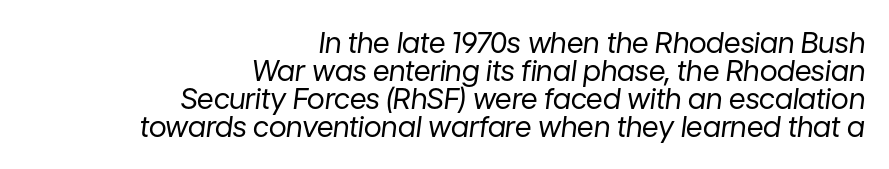
{"italic": "yes", "lean": "right", "slant_degrees": 7, "bold": "no", "weight": "regular", "width": "normal", "stroke_contrast": "low", "x_height": "medium", "monospaced": "no", "underline": "no", "align": "right", "line_spacing": "tight", "line_spacing_ratio": 0.97, "letter_spacing": "normal", "letter_spacing_em": 0.0, "glyph_px": 29}
